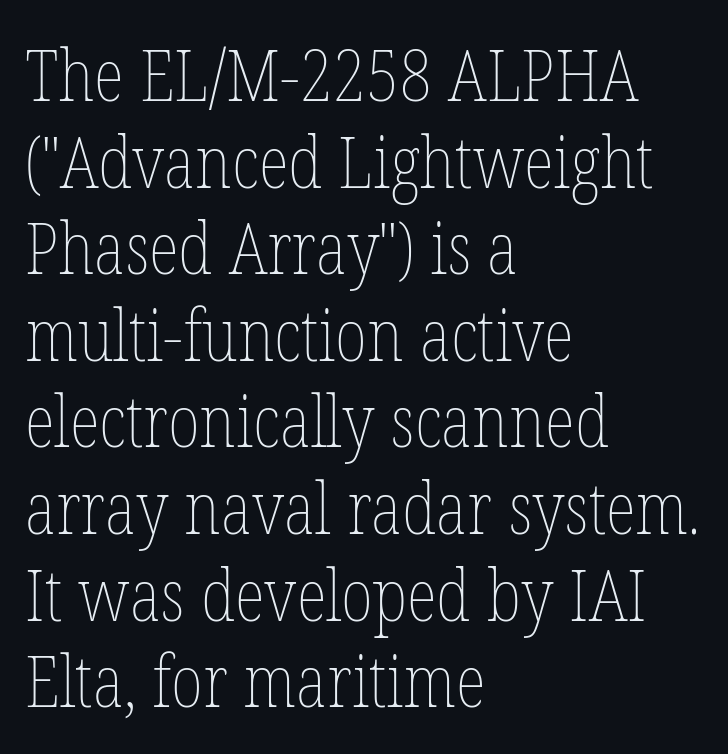
Q: Is the text bold? A: No.
Q: Is the text italic (slanted)? A: No, it is upright.
Q: Is the text underlined? A: No.
Q: How is the paragraph aligned? A: Left-aligned.
Q: Is the spacing between letters normal or unusually wide? A: Normal.
Q: Width (condensed, normal, or wide)? A: Condensed.
Q: Stroke contrast? A: Low.
Q: x-height? A: Medium.
Q: Monospaced? A: No.
